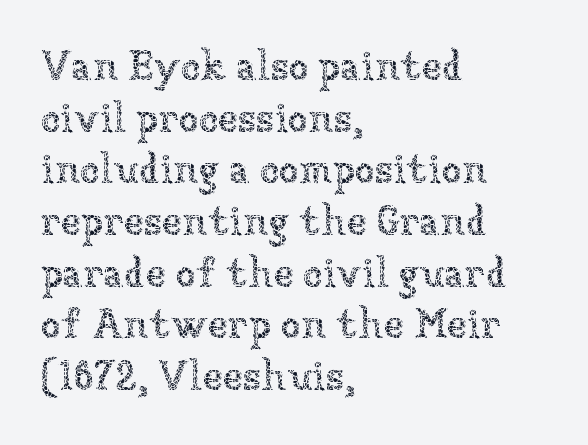
{"italic": "no", "bold": "no", "weight": "thin", "width": "normal", "stroke_contrast": "low", "x_height": "medium", "monospaced": "no", "underline": "no", "align": "left", "line_spacing": "normal", "line_spacing_ratio": 1.26, "letter_spacing": "normal", "letter_spacing_em": 0.0, "glyph_px": 41}
